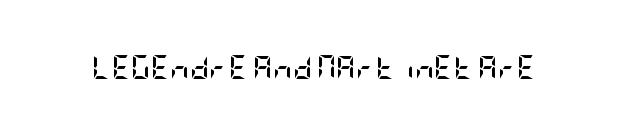
What stands out about the letter spacing? Nothing — it is the standard amount. Upright lettering throughout. Bold? Absolutely — the strokes are thick and heavy. The glyphs are unaccompanied by any horizontal stroke below them.
